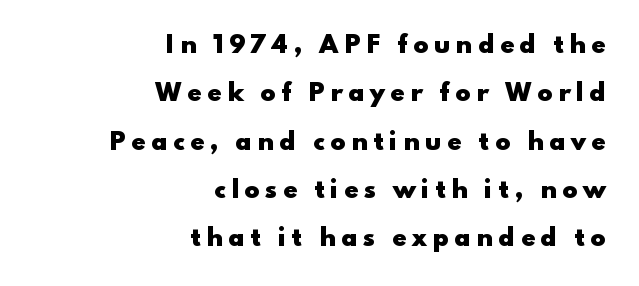
These lines carry a lot of weight — the face is fully bold. No italicization has been applied; the sample stays upright. If you measured baseline to baseline, you'd find a long distance. Line endings align vertically; line beginnings do not.
